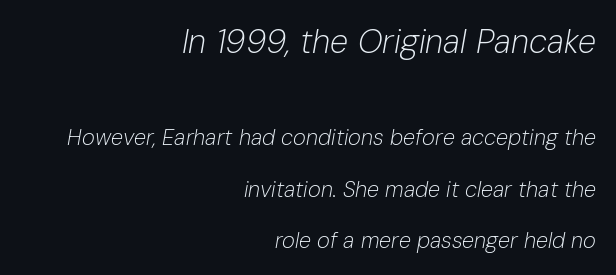
Q: Is the text bold? A: No.
Q: Is the text italic (slanted)? A: Yes, it leans right by about 10 degrees.
Q: Is the text underlined? A: No.
Q: How is the paragraph aligned? A: Right-aligned.
Q: Is the spacing between letters normal or unusually wide? A: Normal.
Q: Is the spacing between lines tight, normal or loose? A: Loose.
Q: Which block of text is set in a larger size, the first (top) or the second (bottom)? A: The first (top) one.
Q: Width (condensed, normal, or wide)? A: Normal.
Q: Stroke contrast? A: Low.
Q: x-height? A: Medium.
Q: Monospaced? A: No.
